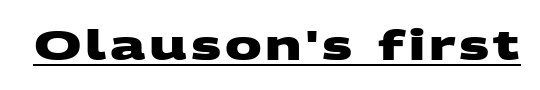
These characters rest on top of a visible drawn line. Is this a sans? Yes — the strokes have no serifs. The rendering uses a bold face; every stroke is thick and dark. Character widths vary here, with narrow letters taking less room than wide ones.
